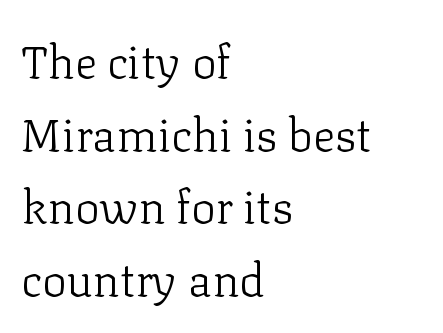
The image shows 46 px light serif type, upright; set left-aligned, normal line spacing (1.58x), normal letter spacing, not underlined; low stroke contrast and a medium x-height.
